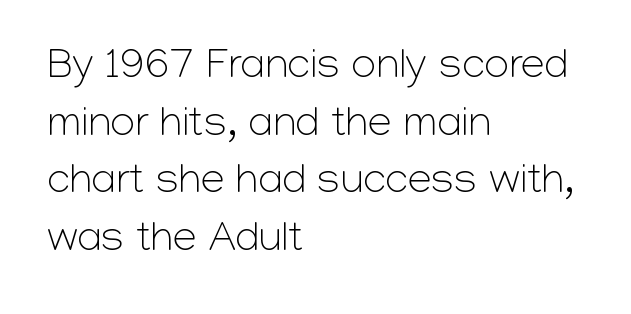
Q: Is the text bold? A: No.
Q: Is the text italic (slanted)? A: No, it is upright.
Q: Is the typeface a serif or a sans-serif typeface? A: Sans-serif.
Q: Is the text underlined? A: No.
Q: How is the paragraph aligned? A: Left-aligned.
Q: Is the spacing between letters normal or unusually wide? A: Normal.
Q: Is the spacing between lines tight, normal or loose? A: Normal.
Q: Width (condensed, normal, or wide)? A: Normal.
Q: Stroke contrast? A: Low.
Q: x-height? A: Medium.
Q: Monospaced? A: No.
